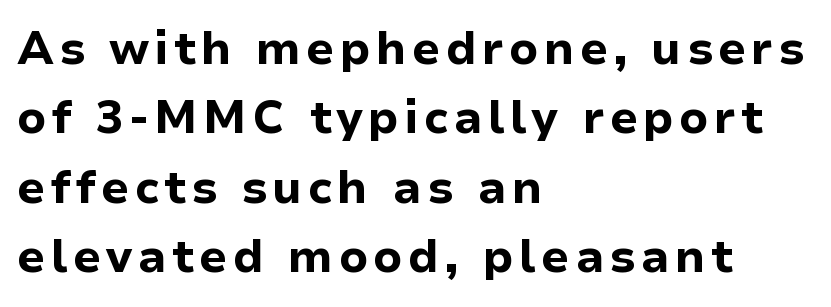
No italicization has been applied; the sample stays upright. These lines are set flush left with a ragged right edge. Classification — sans serif. Emphasis by weight is at full strength: bold.
